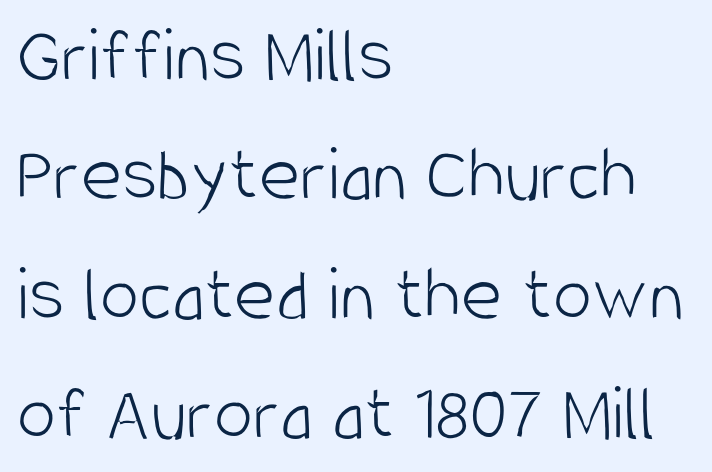
{"serif": "no", "italic": "no", "bold": "no", "weight": "light", "width": "condensed", "stroke_contrast": "low", "x_height": "large", "monospaced": "no", "underline": "no", "align": "left", "line_spacing": "normal", "line_spacing_ratio": 1.51, "letter_spacing": "normal", "letter_spacing_em": 0.0, "glyph_px": 79}
